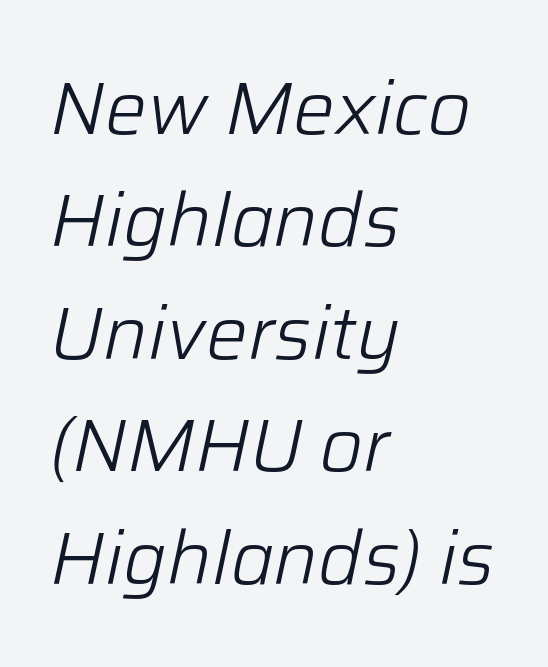
The image shows 74 px light type, italic (leaning right); set left-aligned, normal line spacing (1.52x), normal letter spacing, not underlined; low stroke contrast and a medium x-height.
